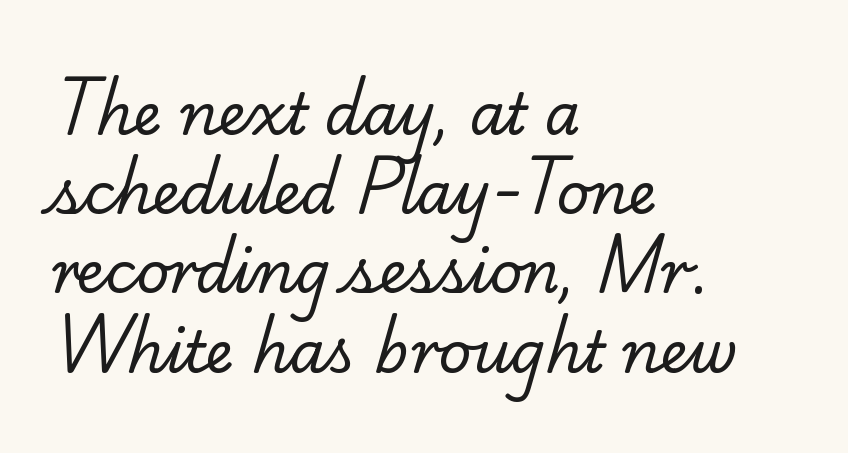
Q: Is the text bold? A: No.
Q: Is the text underlined? A: No.
Q: How is the paragraph aligned? A: Left-aligned.
Q: Is the spacing between letters normal or unusually wide? A: Normal.
Q: Is the spacing between lines tight, normal or loose? A: Normal.
Q: Width (condensed, normal, or wide)? A: Normal.
Q: Stroke contrast? A: Low.
Q: x-height? A: Small.
Q: Monospaced? A: No.
